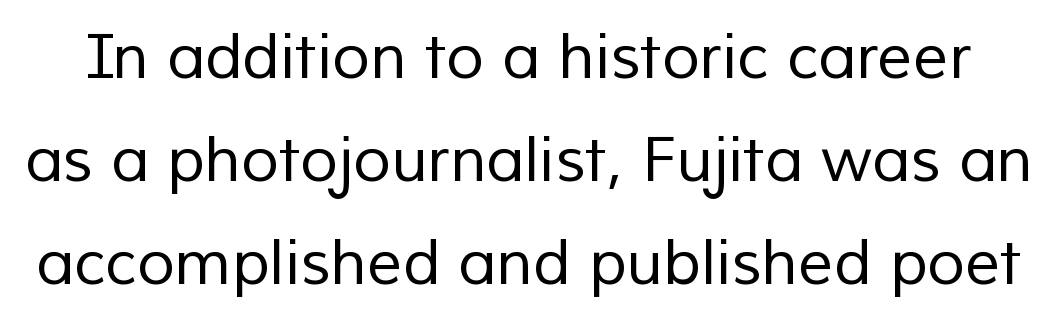
{"serif": "no", "bold": "no", "weight": "regular", "width": "normal", "stroke_contrast": "low", "x_height": "medium", "monospaced": "no", "underline": "no", "line_spacing": "normal", "line_spacing_ratio": 1.66, "letter_spacing": "normal", "letter_spacing_em": 0.0, "glyph_px": 62}
